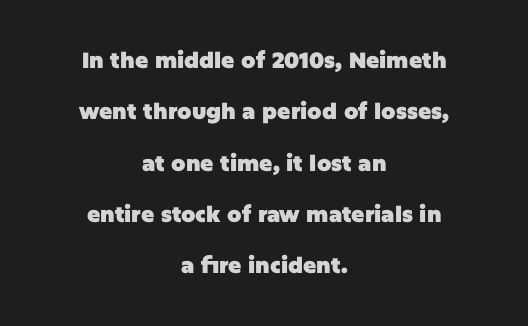
{"italic": "no", "bold": "yes", "underline": "no", "align": "center", "line_spacing": "loose", "line_spacing_ratio": 2.33, "letter_spacing": "normal", "letter_spacing_em": 0.0, "glyph_px": 22}
